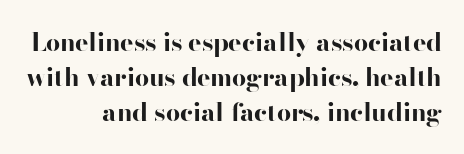
Normally led — the rows are evenly, conventionally spaced. The horizontal fit of the characters is conventional and even. Style check: upright. Thick stems and heavy bowls — unmistakably bold. Rule under the text: the space is simply empty. Short and long lines alike share a common ending point at right.
